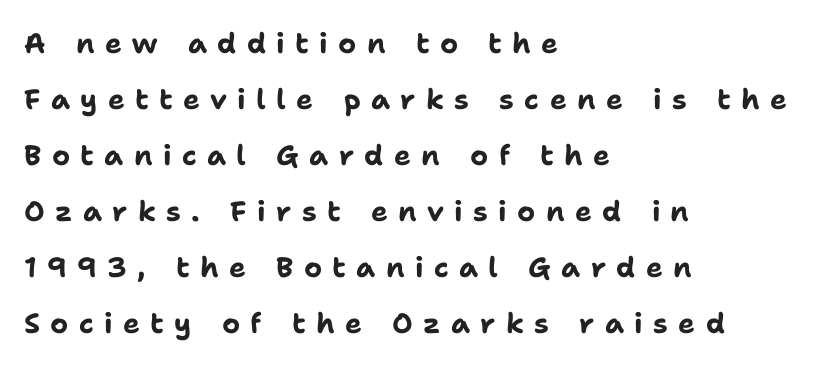
The image shows 28 px bold sans-serif type, upright; set left-aligned, loose line spacing (2.0x), unusually wide letter spacing (+0.37 em), not underlined; low stroke contrast and a medium x-height.
